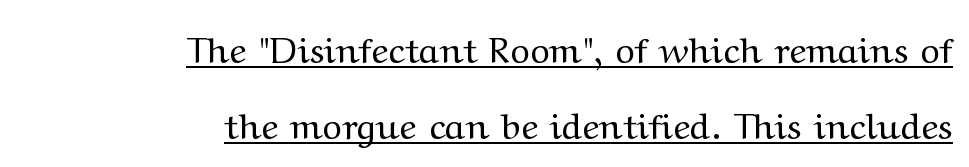
The image shows 37 px regular-weight, wide serif type, upright; set right-aligned, loose line spacing (2.06x), normal letter spacing, underlined; medium stroke contrast and a medium x-height.
